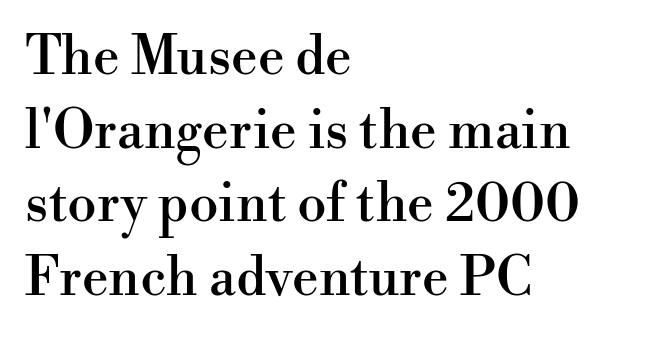
Q: Is the text italic (slanted)? A: No, it is upright.
Q: Is the typeface a serif or a sans-serif typeface? A: Serif.
Q: Is the text underlined? A: No.
Q: How is the paragraph aligned? A: Left-aligned.
Q: Is the spacing between letters normal or unusually wide? A: Normal.
Q: Is the spacing between lines tight, normal or loose? A: Normal.
Q: Width (condensed, normal, or wide)? A: Normal.
Q: Stroke contrast? A: High.
Q: x-height? A: Small.
Q: Monospaced? A: No.
